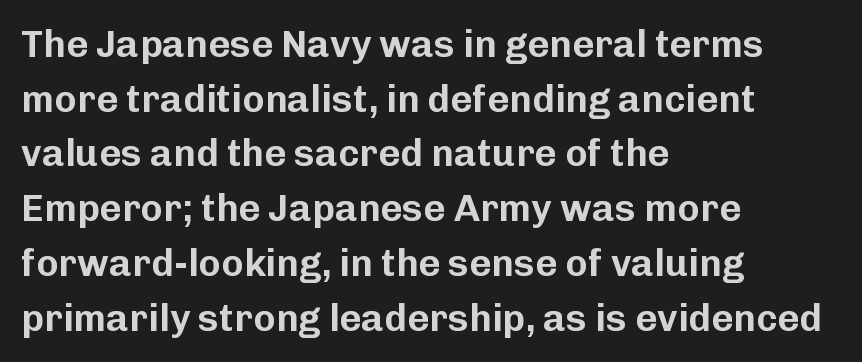
Q: Is the text italic (slanted)? A: No, it is upright.
Q: Is the typeface a serif or a sans-serif typeface? A: Sans-serif.
Q: Is the text underlined? A: No.
Q: How is the paragraph aligned? A: Left-aligned.
Q: Is the spacing between letters normal or unusually wide? A: Normal.
Q: Is the spacing between lines tight, normal or loose? A: Normal.
Q: Width (condensed, normal, or wide)? A: Normal.
Q: Stroke contrast? A: Low.
Q: x-height? A: Medium.
Q: Monospaced? A: No.
